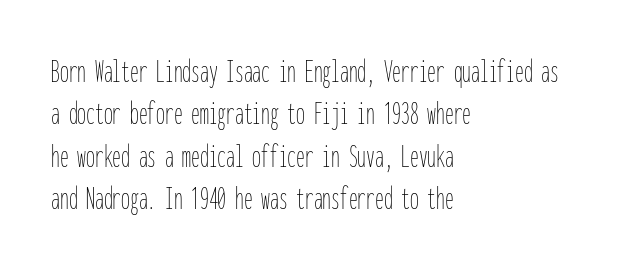
You could count columns in this text — the font is strictly monospaced. Nothing unusual about the tracking: characters are spaced as the font intends. Ascenders rise straight up at ninety degrees. Nothing heavy about these letters — not bold at all. This rendering features lettering with no underline. These lines are set flush left with a ragged right edge.
